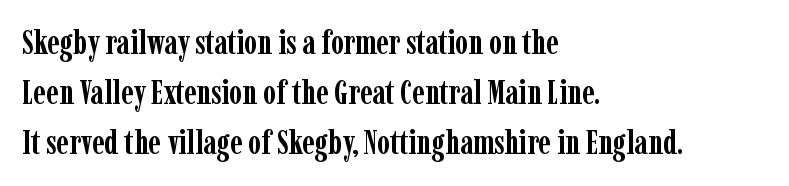
{"serif": "yes", "italic": "no", "bold": "yes", "weight": "semibold", "width": "condensed", "stroke_contrast": "low", "x_height": "medium", "monospaced": "no", "underline": "no", "align": "left", "line_spacing": "normal", "line_spacing_ratio": 1.52, "letter_spacing": "normal", "letter_spacing_em": 0.0, "glyph_px": 33}
